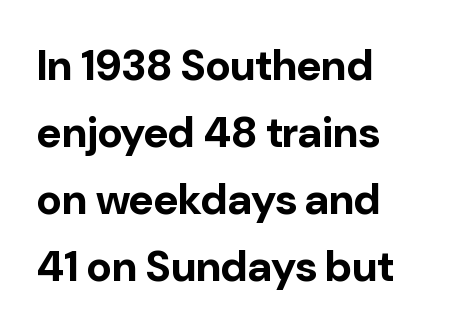
Leading matches the norm, producing a regular column. Spacing verdict: proportional, widths tailored to each character. The space beneath each line is pristine and unruled. Typographically, this falls in the sans-serif category. You'd pick this weight for a headline — it's a proper bold. Posture: vertical.
